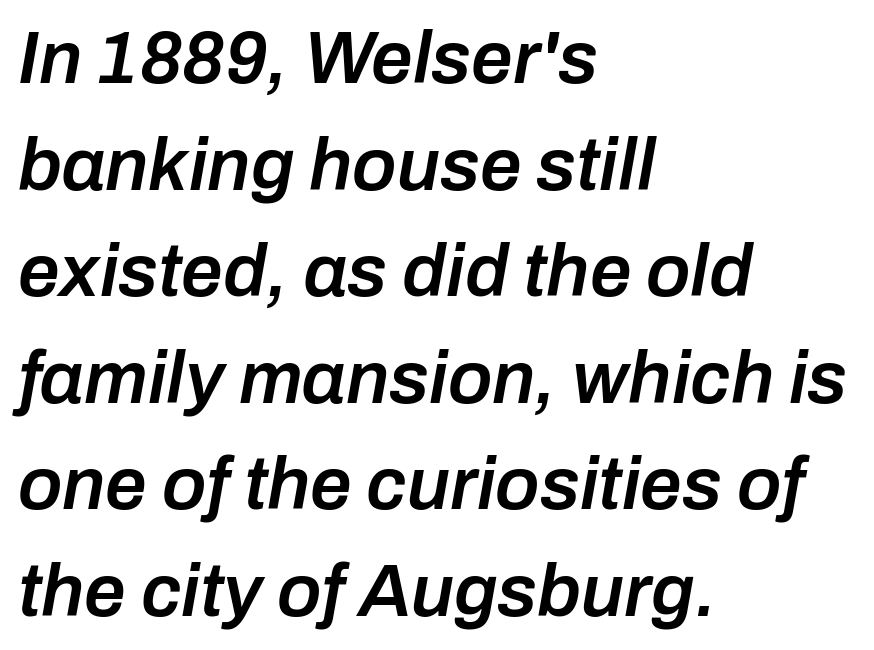
The image shows 74 px semibold type, italic (leaning right); set left-aligned, normal line spacing (1.44x), normal letter spacing, not underlined; low stroke contrast and a medium x-height.
